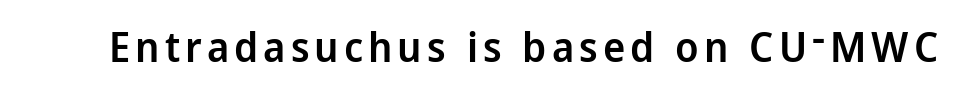
Q: Is the text bold? A: Semi-bold.
Q: Is the text italic (slanted)? A: No, it is upright.
Q: Is the typeface a serif or a sans-serif typeface? A: Sans-serif.
Q: Is the text underlined? A: No.
Q: Width (condensed, normal, or wide)? A: Normal.
Q: Stroke contrast? A: Low.
Q: x-height? A: Medium.
Q: Monospaced? A: No.
